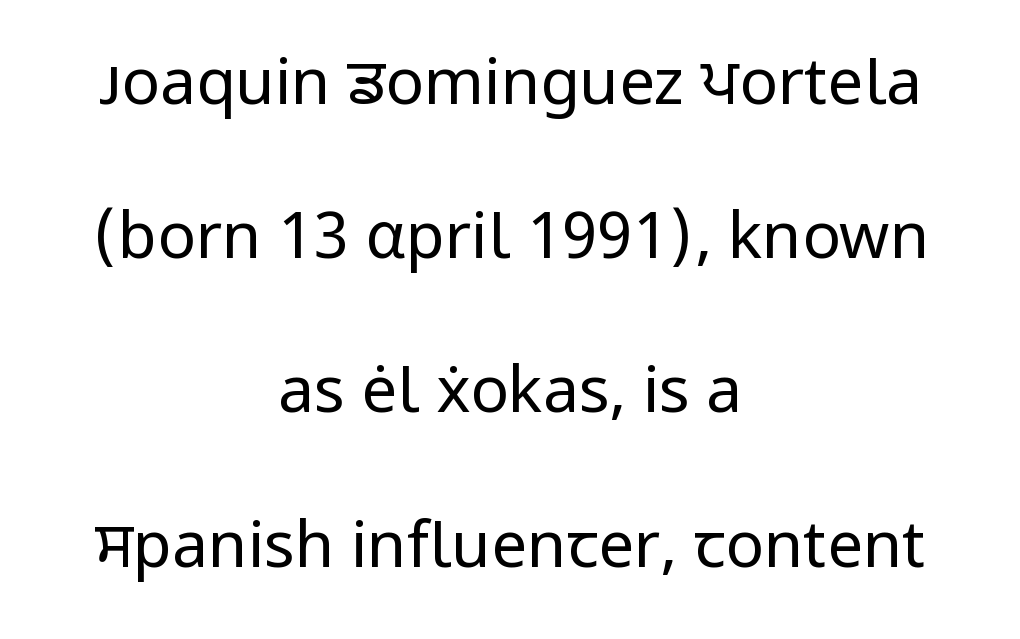
Students, note that the glyphs here touch the page at normal intervals. This sample uses an upright cut, with every glyph sitting square on the baseline. These lines stand farther apart than default settings would place them. Think of a printed novel: that variable character pitch is what you see here. The baseline area is clear. No heavy texture on the line: the type isn't bold.
